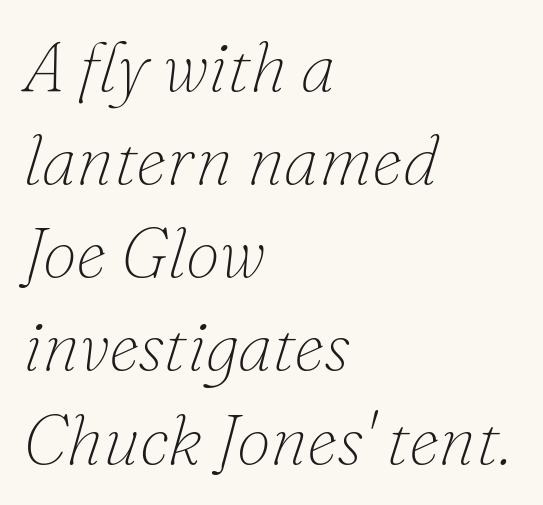
The image shows 69 px thin serif type, italic (leaning right); set left-aligned, normal line spacing (1.35x), normal letter spacing, not underlined; low stroke contrast and a small x-height.
